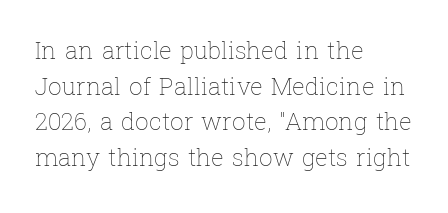
Q: Is the text bold? A: No.
Q: Is the text italic (slanted)? A: No, it is upright.
Q: Is the text underlined? A: No.
Q: How is the paragraph aligned? A: Left-aligned.
Q: Is the spacing between letters normal or unusually wide? A: Normal.
Q: Is the spacing between lines tight, normal or loose? A: Normal.
